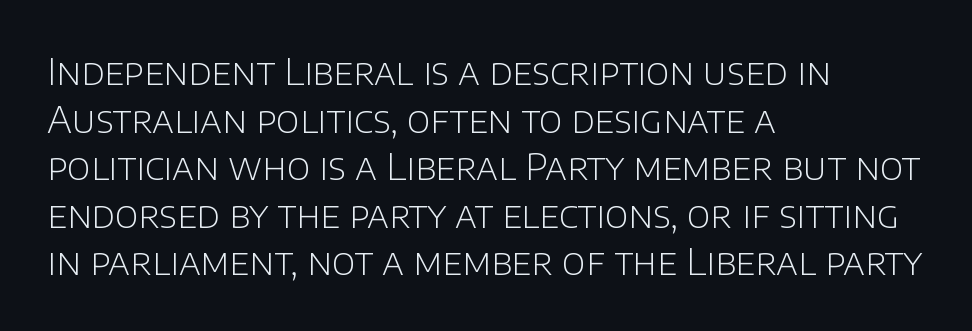
The area under the type is left untouched. The typography opts for an upright posture over an oblique one. What kind of face is this? One without serifs — a sans. Compared with a typical body face, this is equally light or lighter still.
